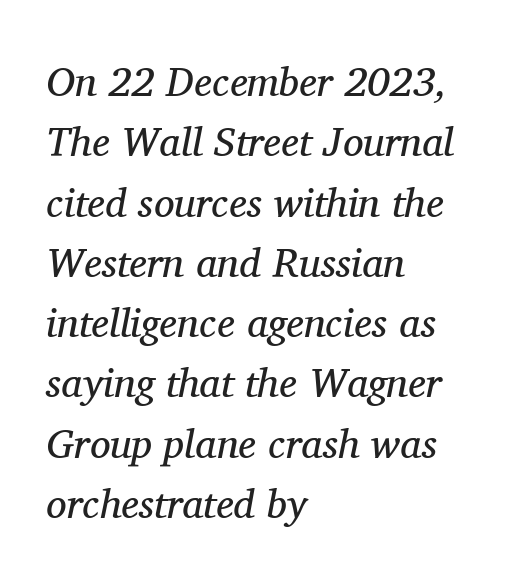
The image shows 41 px regular-weight serif type, italic (leaning right); set left-aligned, normal line spacing (1.47x), normal letter spacing, not underlined; medium stroke contrast and a medium x-height.
